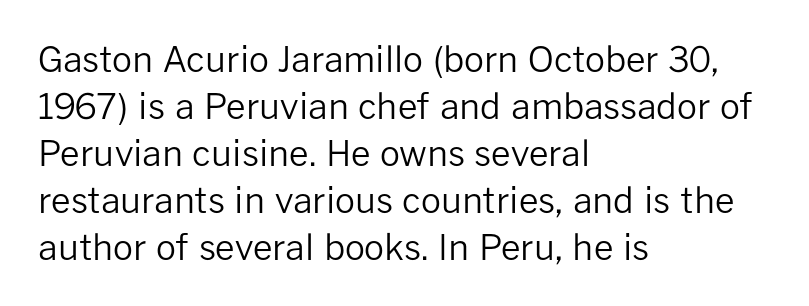
Q: Is the text bold? A: No.
Q: Is the text italic (slanted)? A: No, it is upright.
Q: Is the typeface a serif or a sans-serif typeface? A: Sans-serif.
Q: Is the text underlined? A: No.
Q: How is the paragraph aligned? A: Left-aligned.
Q: Is the spacing between letters normal or unusually wide? A: Normal.
Q: Is the spacing between lines tight, normal or loose? A: Normal.
Q: Width (condensed, normal, or wide)? A: Normal.
Q: Stroke contrast? A: Low.
Q: x-height? A: Medium.
Q: Monospaced? A: No.
